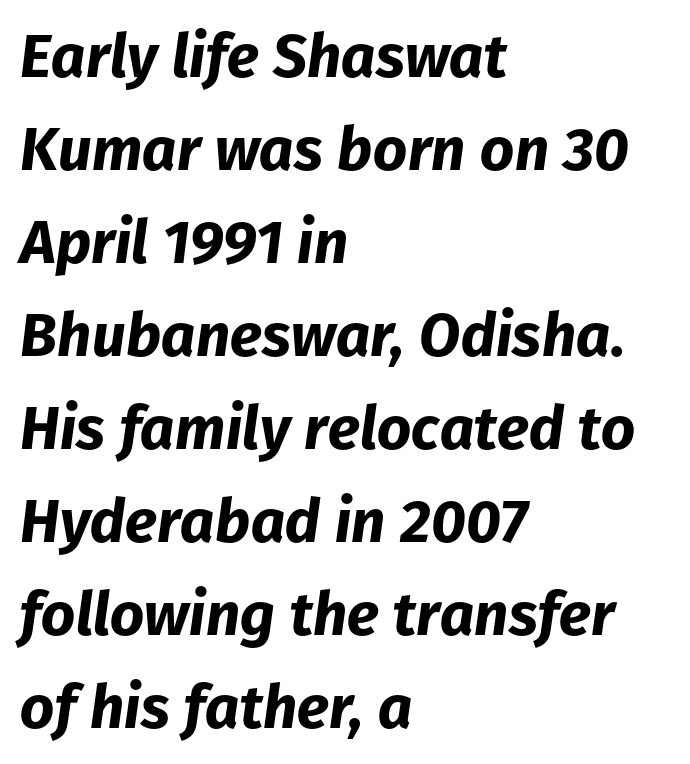
The image shows 60 px bold type, italic (leaning right); set left-aligned, normal line spacing (1.55x), normal letter spacing, not underlined; low stroke contrast and a medium x-height.
